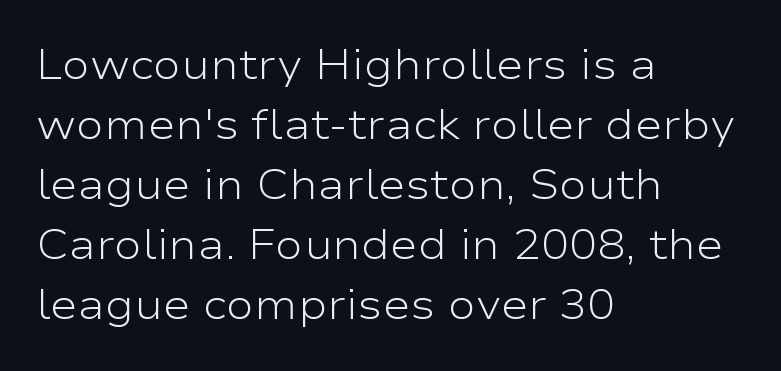
Summary of weight: not heavy and not bold. Teacher's note: observe the even left margin — that is flush-left alignment. You could not count columns in this text — the font is proportionally spaced. Vertically, the passage feels balanced, rows spaced as you'd expect. The gap between lines stays unmarked.
